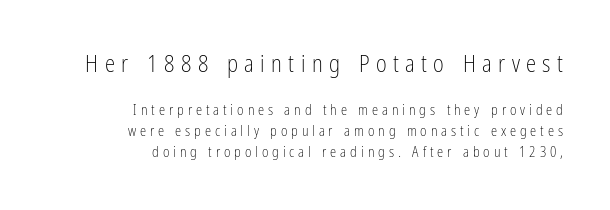
Q: Is the text bold? A: No.
Q: Is the text italic (slanted)? A: No, it is upright.
Q: Is the text underlined? A: No.
Q: How is the paragraph aligned? A: Right-aligned.
Q: Is the spacing between letters normal or unusually wide? A: Unusually wide.
Q: Is the spacing between lines tight, normal or loose? A: Normal.
Q: Which block of text is set in a larger size, the first (top) or the second (bottom)? A: The first (top) one.
